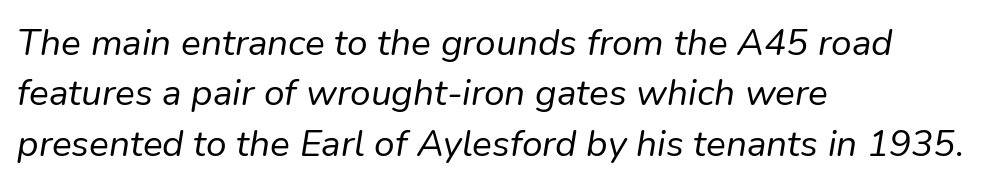
The image shows 37 px regular-weight type, italic (leaning right); set left-aligned, normal line spacing (1.36x), normal letter spacing, not underlined; low stroke contrast and a medium x-height.
